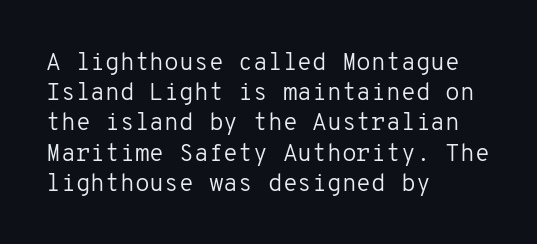
The image shows 24 px text type, upright; set left-aligned, normal line spacing (1.26x), normal letter spacing, not underlined.
